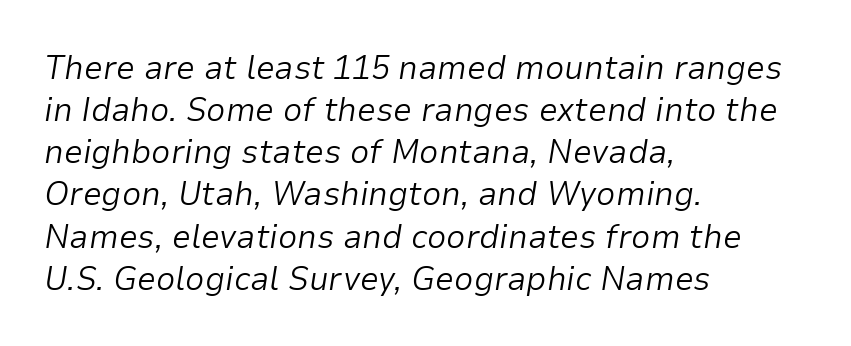
The image shows 34 px light type, italic (leaning right); set left-aligned, line spacing 1.24x, normal letter spacing, not underlined; low stroke contrast and a medium x-height.
